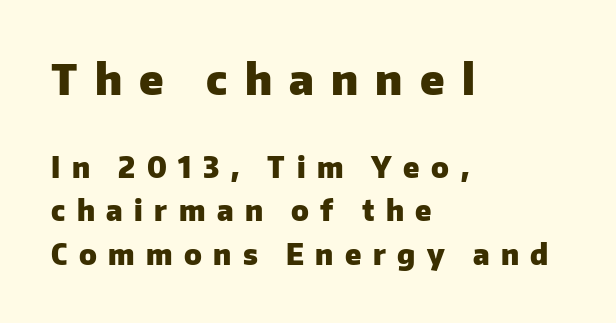
The image shows 42 px heavy sans-serif type, upright; set left-aligned, normal line spacing (1.54x), unusually wide letter spacing (+0.41 em), not underlined; the first (top) block is 1.5x larger; low stroke contrast and a medium x-height.
